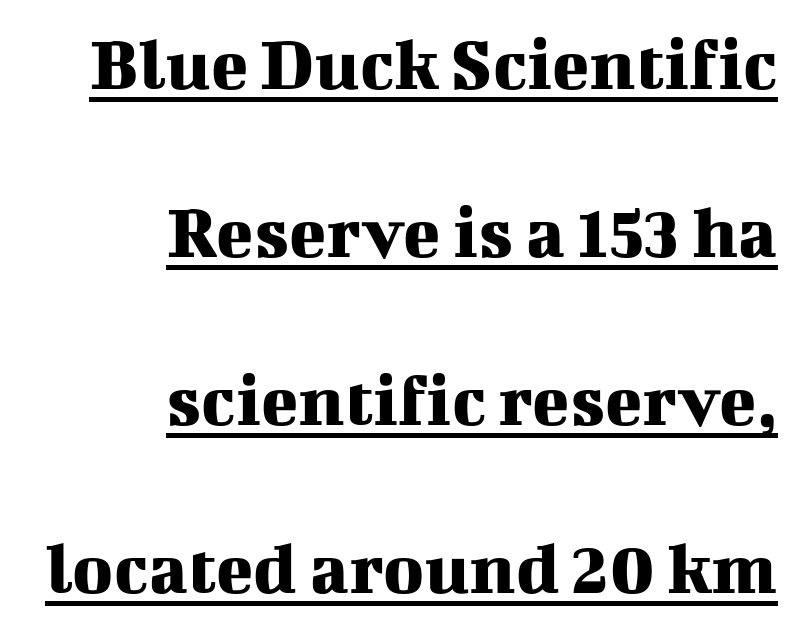
Decoration check: the copy is underlined. These lines keep a tight, regular rhythm from letter to letter. It's the straight-up-and-down kind of type. Type style note: has serifs. The lines are quadded right. Reading down the column, the eye jumps a long way to each next line.
